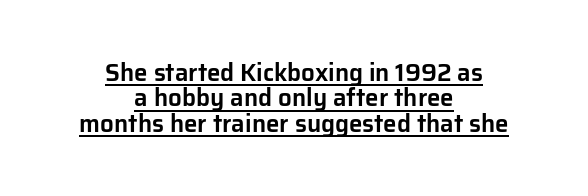
The image shows 24 px text type, upright; set centered, tight line spacing (1.06x), normal letter spacing, underlined.
